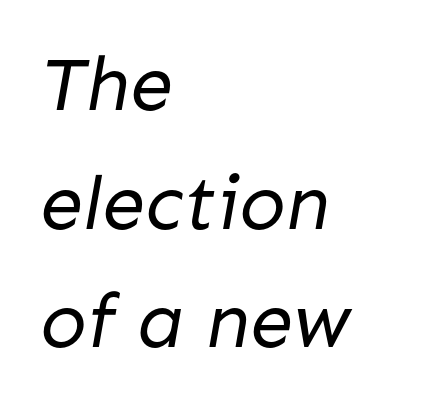
{"serif": "no", "bold": "no", "weight": "regular", "width": "normal", "stroke_contrast": "low", "x_height": "medium", "monospaced": "no", "underline": "no", "align": "left", "line_spacing": "normal", "line_spacing_ratio": 1.54, "letter_spacing": "normal", "letter_spacing_em": 0.0, "glyph_px": 77}
